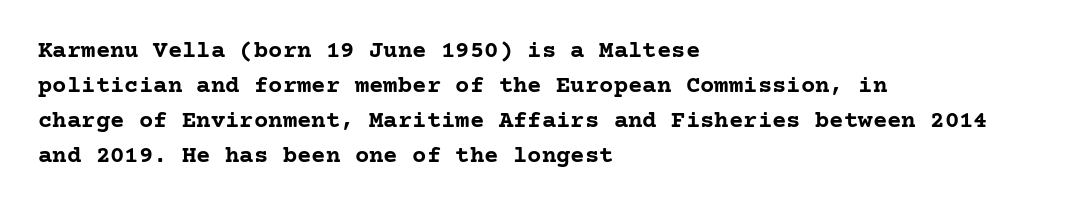
Q: Is the text bold? A: Yes.
Q: Is the text italic (slanted)? A: No, it is upright.
Q: Is the text underlined? A: No.
Q: How is the paragraph aligned? A: Left-aligned.
Q: Is the spacing between letters normal or unusually wide? A: Normal.
Q: Is the spacing between lines tight, normal or loose? A: Normal.
